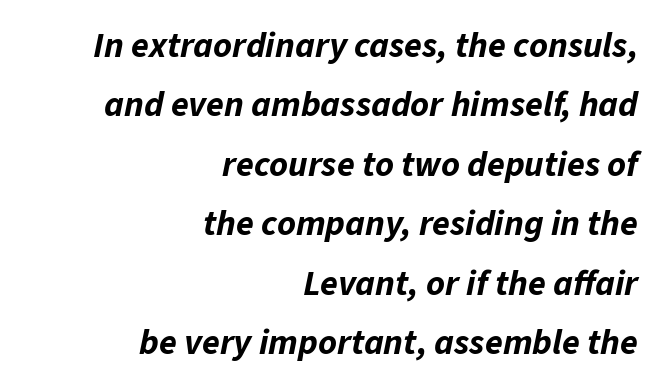
Heavy-handed strokes throughout: this text is bold. The passage shown is not underscored anywhere. The face used here has a pronounced slope to its letters. A typesetter would call this proportional, since set widths differ per character.
